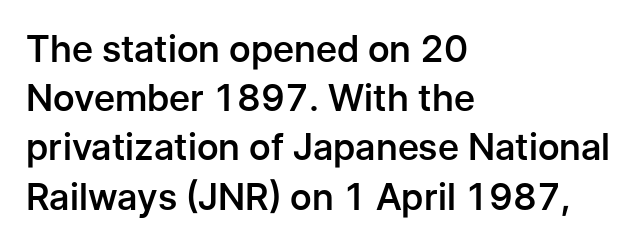
Q: Is the text bold? A: Semi-bold.
Q: Is the text italic (slanted)? A: No, it is upright.
Q: Is the typeface a serif or a sans-serif typeface? A: Sans-serif.
Q: Is the text underlined? A: No.
Q: How is the paragraph aligned? A: Left-aligned.
Q: Is the spacing between letters normal or unusually wide? A: Normal.
Q: Is the spacing between lines tight, normal or loose? A: Normal.
Q: Width (condensed, normal, or wide)? A: Normal.
Q: Stroke contrast? A: Low.
Q: x-height? A: Medium.
Q: Monospaced? A: No.
